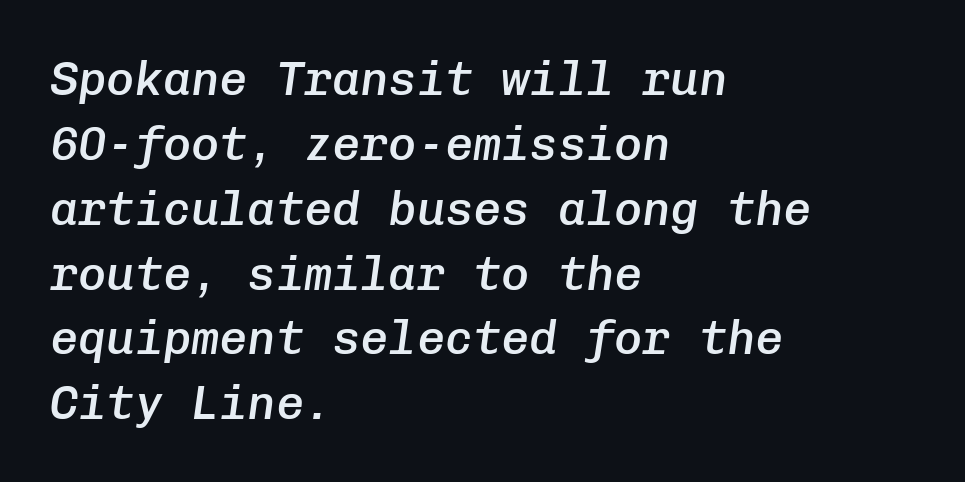
{"italic": "yes", "lean": "right", "slant_degrees": 8, "bold": "semi", "weight": "semibold", "width": "normal", "stroke_contrast": "low", "x_height": "medium", "monospaced": "yes", "underline": "no", "align": "left", "line_spacing": "normal", "line_spacing_ratio": 1.38, "letter_spacing": "normal", "letter_spacing_em": 0.0, "glyph_px": 47}
